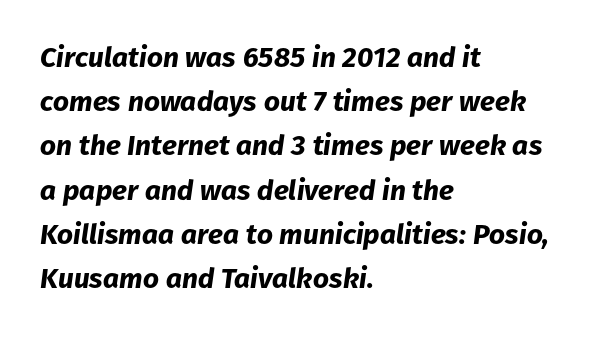
Q: Is the text bold? A: Yes.
Q: Is the text italic (slanted)? A: Yes, it leans right by about 8 degrees.
Q: Is the text underlined? A: No.
Q: How is the paragraph aligned? A: Left-aligned.
Q: Is the spacing between letters normal or unusually wide? A: Normal.
Q: Is the spacing between lines tight, normal or loose? A: Normal.
Q: Width (condensed, normal, or wide)? A: Normal.
Q: Stroke contrast? A: Low.
Q: x-height? A: Medium.
Q: Monospaced? A: No.
